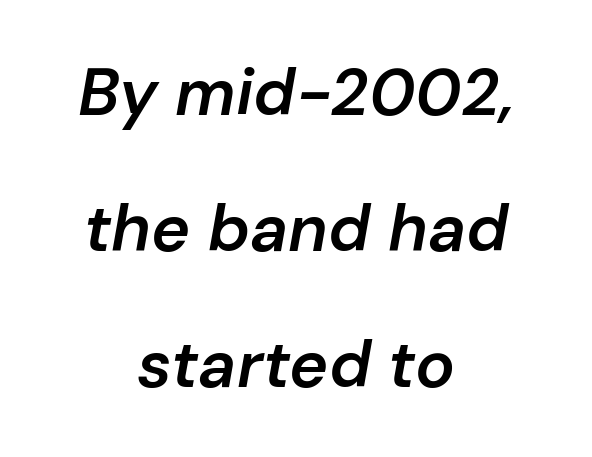
Q: Is the text bold? A: Semi-bold.
Q: Is the text italic (slanted)? A: Yes, it leans right by about 10 degrees.
Q: Is the text underlined? A: No.
Q: How is the paragraph aligned? A: Centered.
Q: Is the spacing between letters normal or unusually wide? A: Normal.
Q: Is the spacing between lines tight, normal or loose? A: Loose.
Q: Width (condensed, normal, or wide)? A: Normal.
Q: Stroke contrast? A: Low.
Q: x-height? A: Medium.
Q: Monospaced? A: No.
